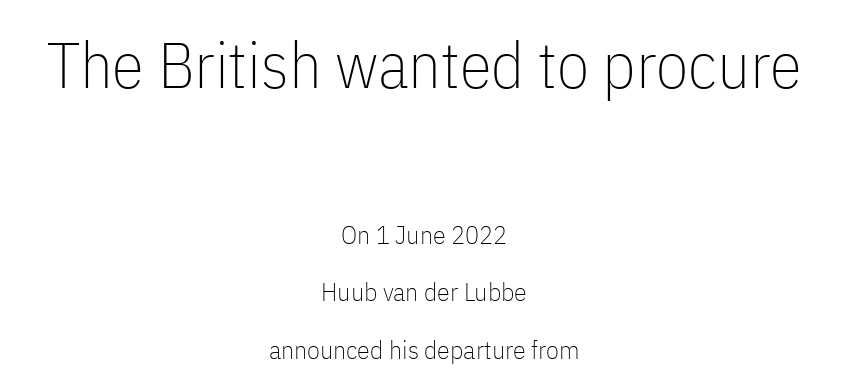
{"serif": "no", "italic": "no", "bold": "no", "weight": "thin", "width": "condensed", "stroke_contrast": "low", "x_height": "medium", "monospaced": "no", "underline": "no", "align": "center", "line_spacing": "loose", "line_spacing_ratio": 2.21, "letter_spacing": "normal", "letter_spacing_em": 0.0, "larger_block": "first", "size_ratio": 2.5, "glyph_px": 65}
